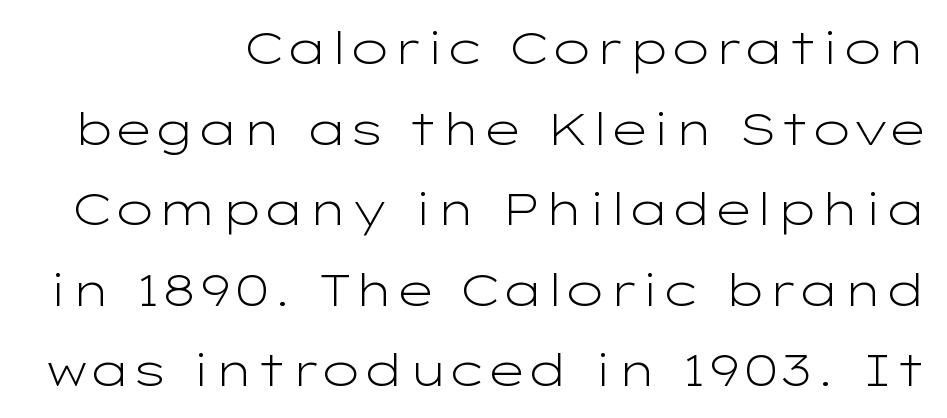
{"serif": "no", "italic": "no", "bold": "no", "weight": "light", "width": "wide", "stroke_contrast": "low", "x_height": "medium", "monospaced": "no", "underline": "no", "align": "right", "line_spacing_ratio": 1.79, "letter_spacing": "normal", "letter_spacing_em": 0.0, "glyph_px": 45}
